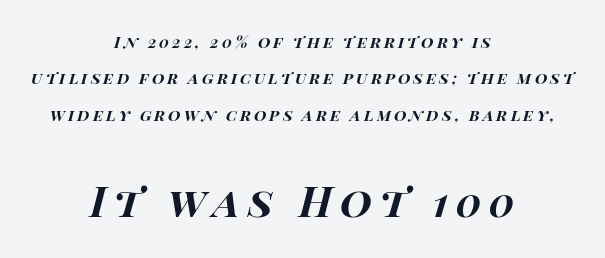
The image shows 41 px bold, wide type, italic (leaning right); set centered, loose line spacing (2.27x), not underlined; the second (bottom) block is 2.56x larger; high stroke contrast and a large x-height.
